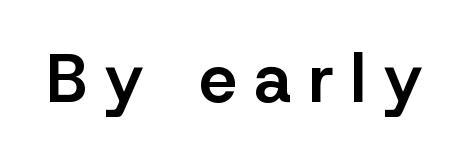
Each glyph is drawn with semibold strokes, heavier than normal yet not fully bold. Someone cranked the tracking dial way up on this one. Only glyphs here, with clear space below each row. A typesetter would mark this as roman, not italic. Proportional: the letters do not fall into vertical columns. Note: no serifs on the glyphs.
